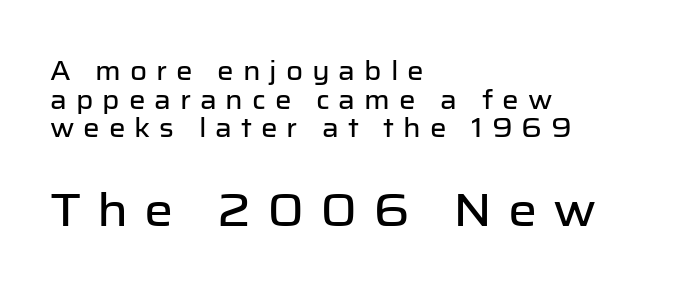
The image shows 46 px sans-serif type, upright; set left-aligned, tight line spacing (1.1x), unusually wide letter spacing (+0.34 em), not underlined; the second (bottom) block is 1.77x larger; low stroke contrast and a medium x-height.
